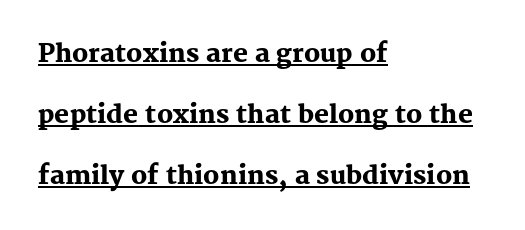
The horizontal fit of the characters is conventional and even. You can see a thin bar hugging the bottom of the glyphs. This rendering uses left alignment, leaving the right contour irregular. Notice how the stems are strictly vertical — no italics here. The passage shown stacks its lines with a broad gap. A dark, heavy texture on the line: the type is bold.
